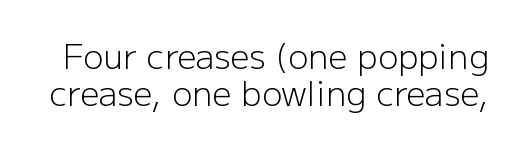
The space directly below the letters is spotless. Regarding leading, the lines here are crowded together. Classification — sans serif. Looks like regular typesetting: each glyph gets only the width it needs. Characters remain perfectly vertical along every line.
